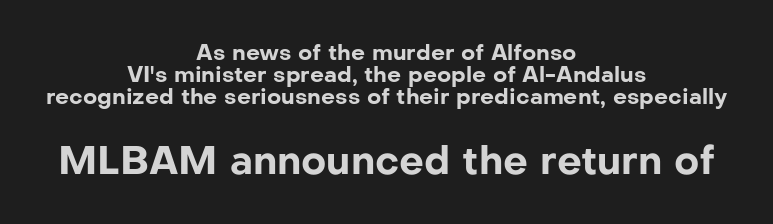
The image shows 39 px bold sans-serif type, upright; set centered, tight line spacing (0.99x), normal letter spacing, not underlined; the second (bottom) block is 1.77x larger; low stroke contrast and a medium x-height.
